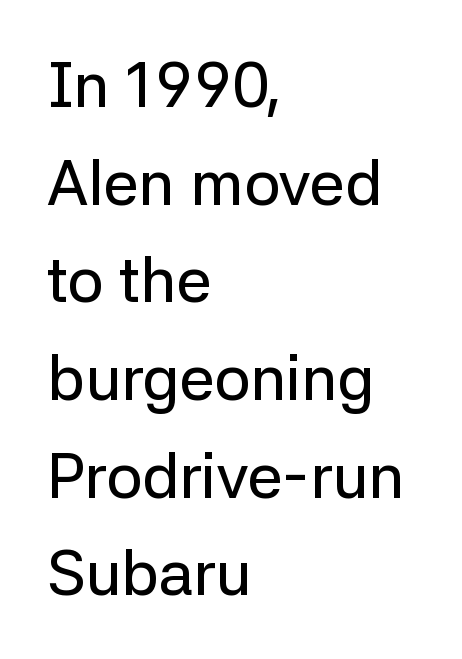
Q: Is the text italic (slanted)? A: No, it is upright.
Q: Is the typeface a serif or a sans-serif typeface? A: Sans-serif.
Q: Is the text underlined? A: No.
Q: How is the paragraph aligned? A: Left-aligned.
Q: Is the spacing between letters normal or unusually wide? A: Normal.
Q: Is the spacing between lines tight, normal or loose? A: Normal.
Q: Width (condensed, normal, or wide)? A: Normal.
Q: Stroke contrast? A: Low.
Q: x-height? A: Medium.
Q: Monospaced? A: No.
